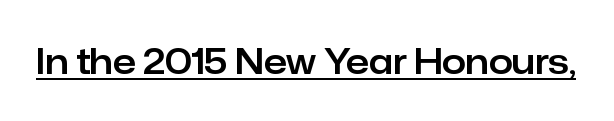
Q: Is the text italic (slanted)? A: No, it is upright.
Q: Is the typeface a serif or a sans-serif typeface? A: Sans-serif.
Q: Is the text underlined? A: Yes.
Q: Is the spacing between letters normal or unusually wide? A: Normal.
Q: Width (condensed, normal, or wide)? A: Normal.
Q: Stroke contrast? A: Low.
Q: x-height? A: Medium.
Q: Monospaced? A: No.
